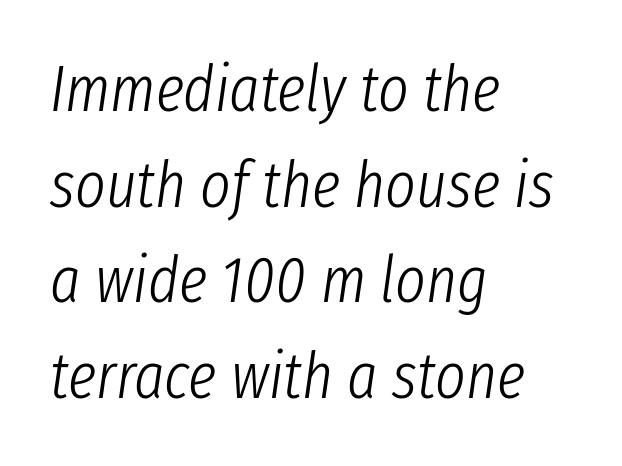
The image shows 65 px light, condensed type, italic (leaning right); set left-aligned, normal line spacing (1.47x), normal letter spacing, not underlined; low stroke contrast and a medium x-height.
